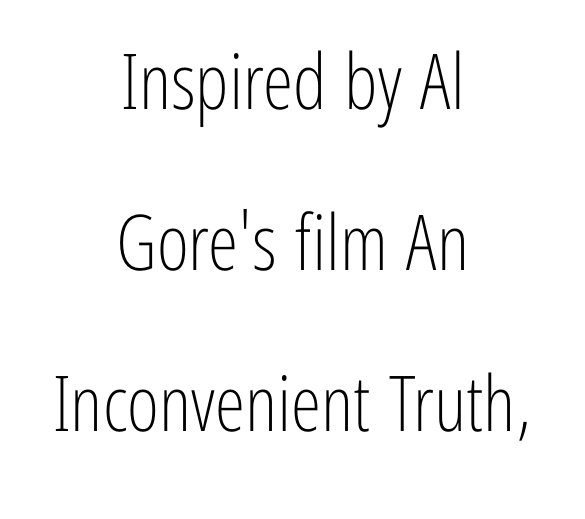
{"serif": "no", "italic": "no", "bold": "no", "weight": "light", "width": "condensed", "stroke_contrast": "low", "x_height": "medium", "monospaced": "no", "underline": "no", "align": "center", "line_spacing": "loose", "line_spacing_ratio": 2.09, "letter_spacing": "normal", "letter_spacing_em": 0.0, "glyph_px": 77}
